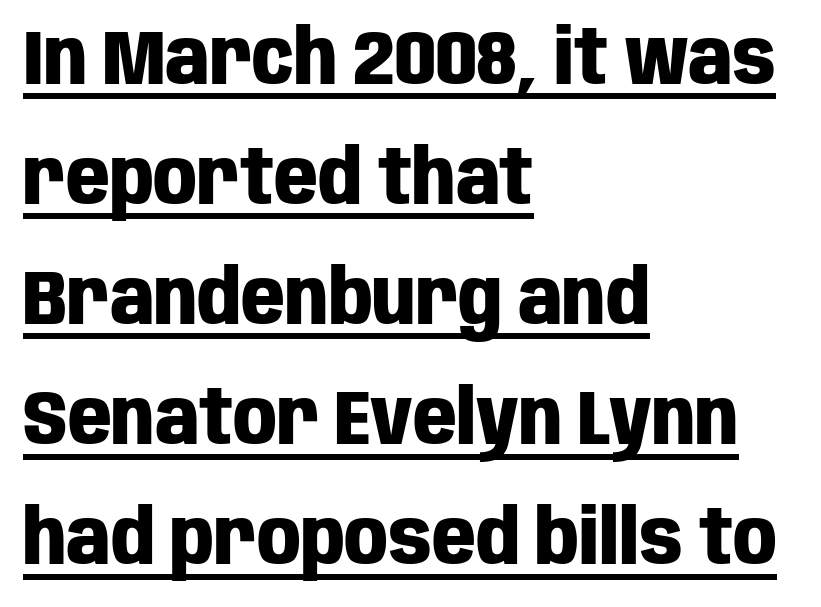
{"serif": "no", "italic": "no", "bold": "yes", "weight": "heavy", "width": "condensed", "stroke_contrast": "low", "x_height": "large", "monospaced": "no", "underline": "yes", "align": "left", "line_spacing": "normal", "line_spacing_ratio": 1.58, "letter_spacing": "normal", "letter_spacing_em": 0.0, "glyph_px": 76}
